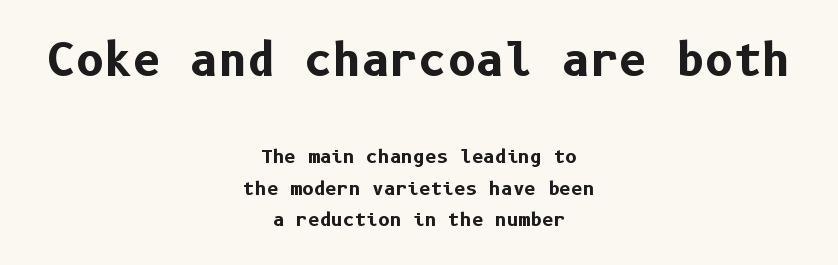
Words float on clear page, feet unadorned. To sum up the face: it is a sans, with no serifs. Characters remain perfectly vertical along every line. The initial chunk of copy outweighs the following chunk in type size.
